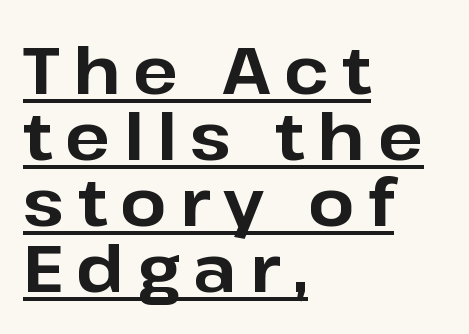
The letters stand upright; this is a roman face. The glyphs in this specimen are sans serif. What's the leading like? Squeezed, with rows nearly overlapping. The rendering anchors every line to the left-hand side. Quick note: underline on. Here the glyphs are tracked loosely, breaking word shapes into spaced letters.
